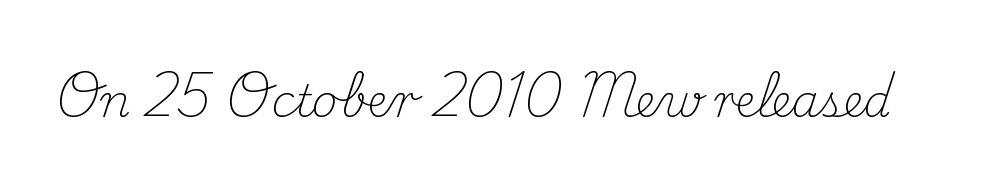
The image shows 44 px light serif type; set normal letter spacing, not underlined; medium stroke contrast and a small x-height.
